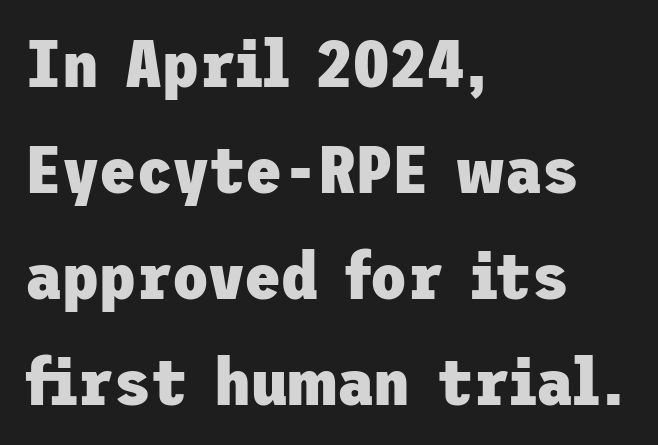
Characters follow at the spacing the type designer built in. The passage shown is not underscored anywhere. In terms of letterform style, serifs are entirely absent. You can tell it's not italic because the verticals are truly vertical. Heavy, bold letterforms. The block of text has a typical density, with ordinary space between rows.
